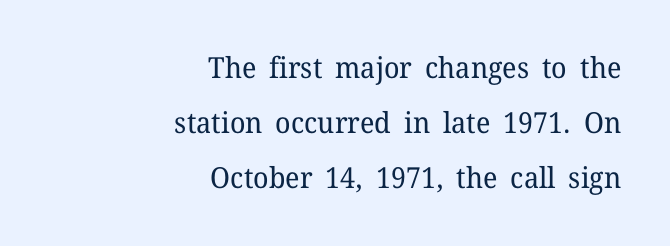
Q: Is the text bold? A: No.
Q: Is the text italic (slanted)? A: No, it is upright.
Q: Is the typeface a serif or a sans-serif typeface? A: Serif.
Q: Is the text underlined? A: No.
Q: How is the paragraph aligned? A: Right-aligned.
Q: Is the spacing between letters normal or unusually wide? A: Normal.
Q: Width (condensed, normal, or wide)? A: Normal.
Q: Stroke contrast? A: Low.
Q: x-height? A: Medium.
Q: Monospaced? A: No.
